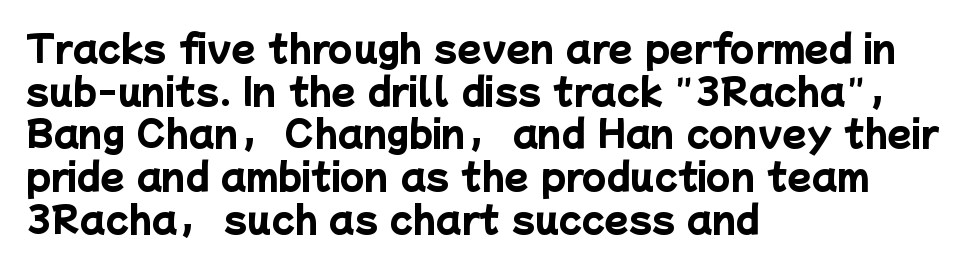
The image shows 35 px heavy sans-serif type; set left-aligned, line spacing 1.22x, normal letter spacing, not underlined; low stroke contrast and a medium x-height.
